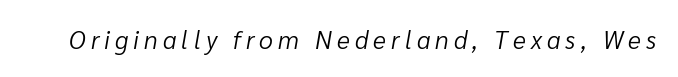
Here the glyphs are tracked loosely, breaking word shapes into spaced letters. Slant detected: the letters are inclined. Words float on clear page, feet unadorned. The letterforms sit at book weight or below.
